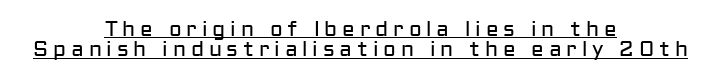
Look at the tracking — it's clearly loosened, letters drifting apart. Every row of glyphs is offset so its center matches the block's center. The typesetting does not lean heavy: it is not bold. Vertical strokes here are truly vertical. The words here are underlined. How would I describe the line gaps? Narrow and economical.
